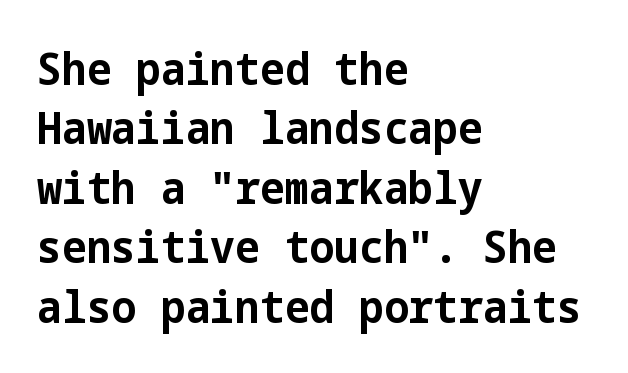
{"serif": "no", "italic": "no", "bold": "yes", "weight": "bold", "width": "normal", "stroke_contrast": "low", "x_height": "medium", "underline": "no", "align": "left", "line_spacing": "normal", "line_spacing_ratio": 1.35, "letter_spacing": "normal", "letter_spacing_em": 0.0, "glyph_px": 44}
